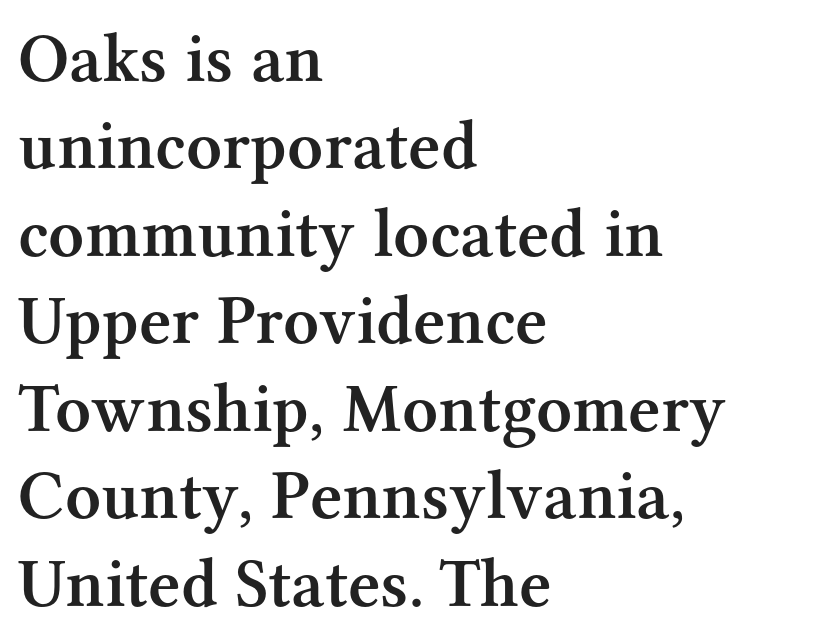
This is roman type, the default non-slanted kind. Nobody touched the tracking dial on this one. Think of a printed novel: that variable character pitch is what you see here. Beneath every word, the page is bare. Horizontally, the lines are justified to the leading edge only. Type style note: has serifs.
